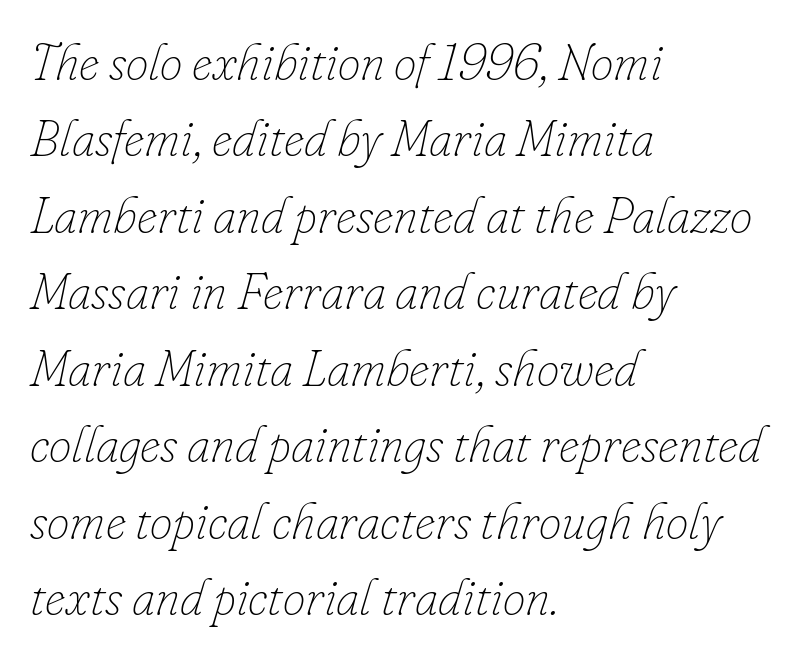
Notice how the stems are inclined rather than vertical — that's the hallmark of italics. Do the characters align in a grid? No, the font is proportional. Is the stroke heavy? The answer is a plain regular-or-lighter. These lines keep a tight, regular rhythm from letter to letter.
